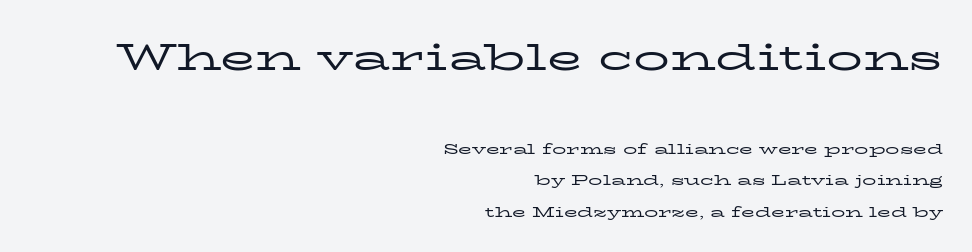
Q: Is the text bold? A: No.
Q: Is the text italic (slanted)? A: No, it is upright.
Q: Is the typeface a serif or a sans-serif typeface? A: Serif.
Q: Is the text underlined? A: No.
Q: How is the paragraph aligned? A: Right-aligned.
Q: Is the spacing between letters normal or unusually wide? A: Normal.
Q: Is the spacing between lines tight, normal or loose? A: Loose.
Q: Which block of text is set in a larger size, the first (top) or the second (bottom)? A: The first (top) one.
Q: Width (condensed, normal, or wide)? A: Wide.
Q: Stroke contrast? A: Low.
Q: x-height? A: Medium.
Q: Monospaced? A: No.
